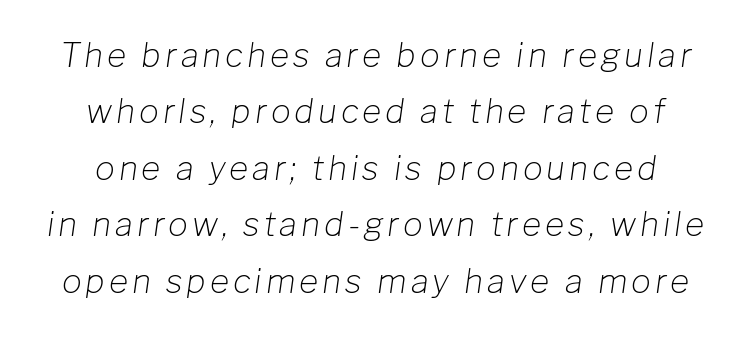
Q: Is the text bold? A: No.
Q: Is the text italic (slanted)? A: Yes, it leans right by about 8 degrees.
Q: Is the text underlined? A: No.
Q: How is the paragraph aligned? A: Centered.
Q: Width (condensed, normal, or wide)? A: Normal.
Q: Stroke contrast? A: Low.
Q: x-height? A: Medium.
Q: Monospaced? A: No.
